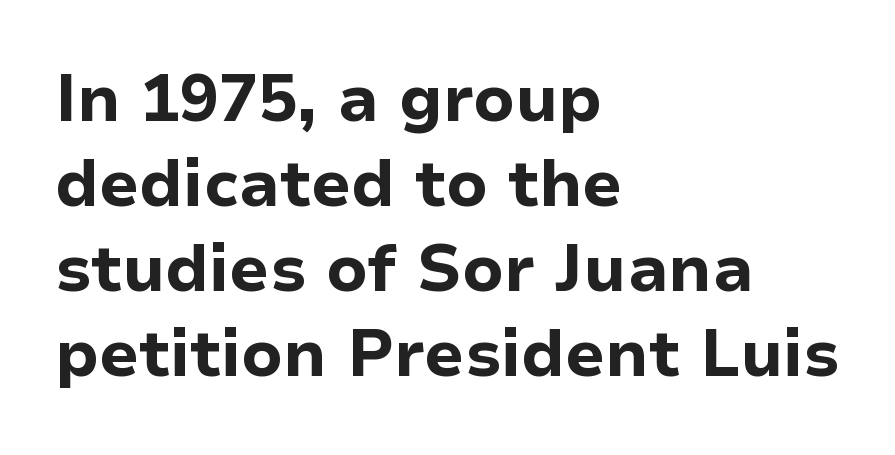
Q: Is the text bold? A: Yes.
Q: Is the text italic (slanted)? A: No, it is upright.
Q: Is the typeface a serif or a sans-serif typeface? A: Sans-serif.
Q: Is the text underlined? A: No.
Q: How is the paragraph aligned? A: Left-aligned.
Q: Is the spacing between letters normal or unusually wide? A: Normal.
Q: Is the spacing between lines tight, normal or loose? A: Normal.
Q: Width (condensed, normal, or wide)? A: Normal.
Q: Stroke contrast? A: Low.
Q: x-height? A: Medium.
Q: Monospaced? A: No.
